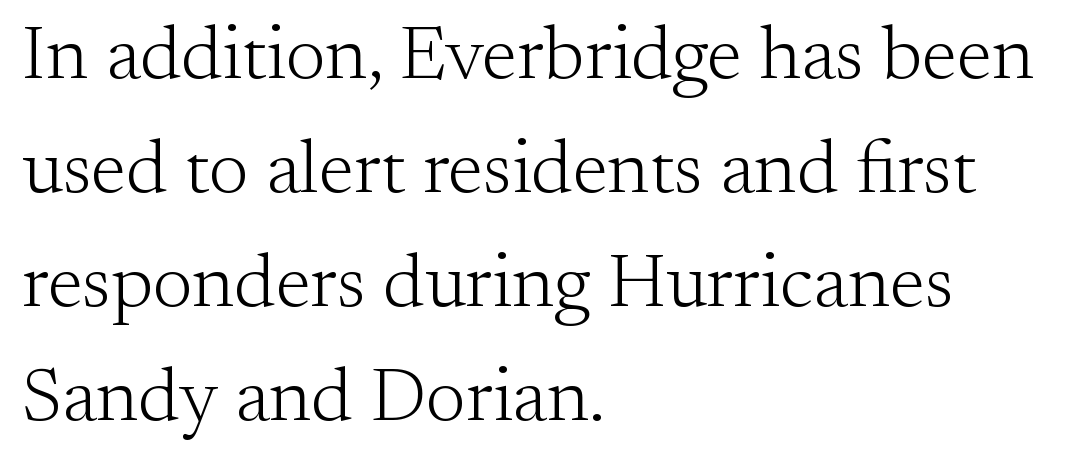
{"serif": "yes", "italic": "no", "bold": "no", "weight": "light", "width": "normal", "stroke_contrast": "medium", "x_height": "small", "monospaced": "no", "underline": "no", "align": "left", "line_spacing": "normal", "line_spacing_ratio": 1.5, "letter_spacing": "normal", "letter_spacing_em": 0.0, "glyph_px": 76}
